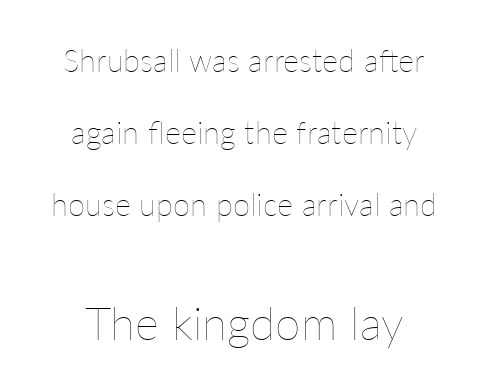
The image shows 46 px thin type, upright; set loose line spacing (2.33x), normal letter spacing, not underlined; the second (bottom) block is 1.48x larger; low stroke contrast and a medium x-height.
